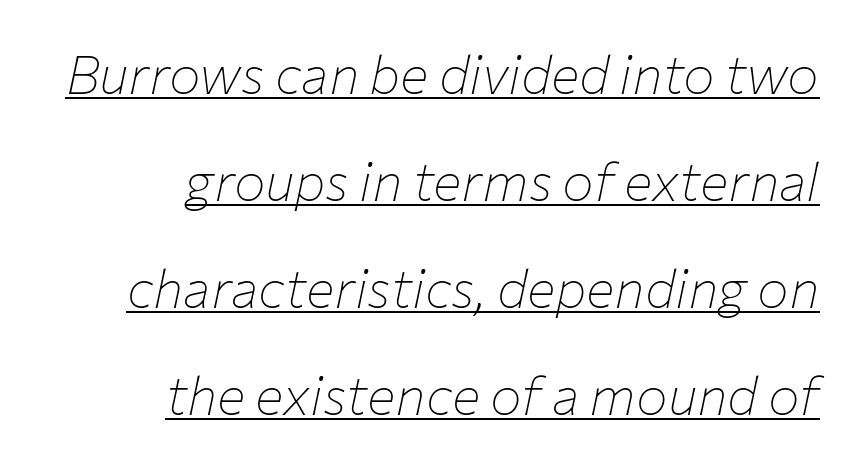
A typesetter would call this proportional, since set widths differ per character. The lettering tilts uniformly, giving the passage an italic look. The passage shown is not bold in any degree. Line spacing here is loose. The passage shown is underscored from start to finish. Reading down the block, your eye finds every line finishing at a fixed right position.
